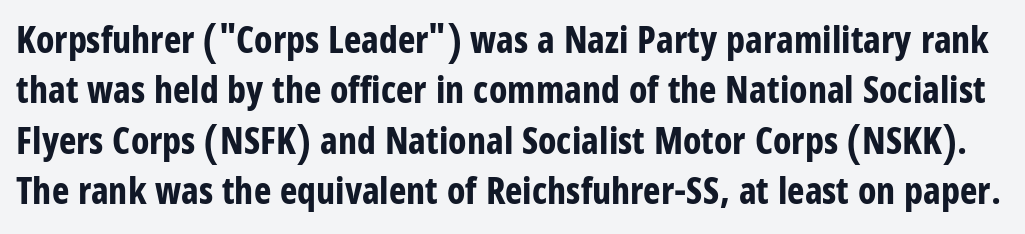
{"serif": "no", "italic": "no", "bold": "yes", "weight": "bold", "width": "condensed", "stroke_contrast": "low", "x_height": "large", "monospaced": "no", "underline": "no", "line_spacing": "normal", "line_spacing_ratio": 1.36, "letter_spacing": "normal", "letter_spacing_em": 0.0, "glyph_px": 37}
